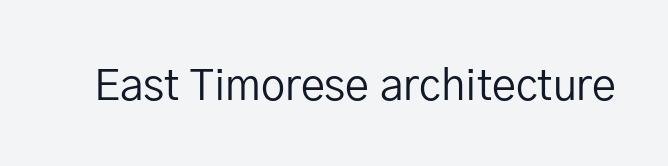
The glyphs in this specimen are sans serif. This is roman type, the default non-slanted kind. Stems and bowls with no extra thickness — not bold. Honestly, the letter spacing is just normal — you wouldn't notice it. The face used here is proportionally spaced, like ordinary book or web type.
